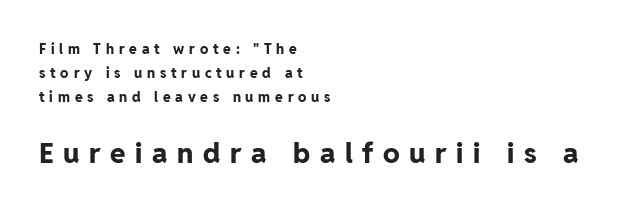
{"serif": "no", "italic": "no", "bold": "yes", "weight": "bold", "width": "normal", "stroke_contrast": "low", "x_height": "medium", "monospaced": "no", "underline": "no", "align": "left", "line_spacing_ratio": 1.73, "letter_spacing": "wide", "letter_spacing_em": 0.34, "larger_block": "second", "size_ratio": 2.0, "glyph_px": 28}
